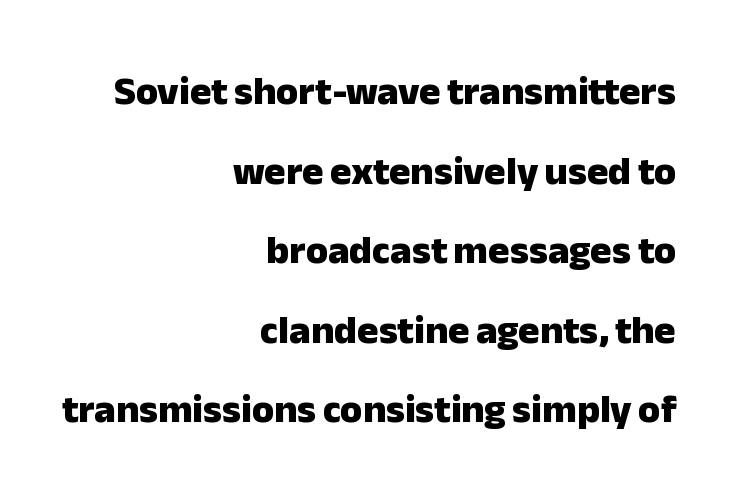
Q: Is the text bold? A: Yes.
Q: Is the text italic (slanted)? A: No, it is upright.
Q: Is the typeface a serif or a sans-serif typeface? A: Sans-serif.
Q: Is the text underlined? A: No.
Q: How is the paragraph aligned? A: Right-aligned.
Q: Is the spacing between letters normal or unusually wide? A: Normal.
Q: Is the spacing between lines tight, normal or loose? A: Loose.
Q: Width (condensed, normal, or wide)? A: Normal.
Q: Stroke contrast? A: Low.
Q: x-height? A: Medium.
Q: Monospaced? A: No.
